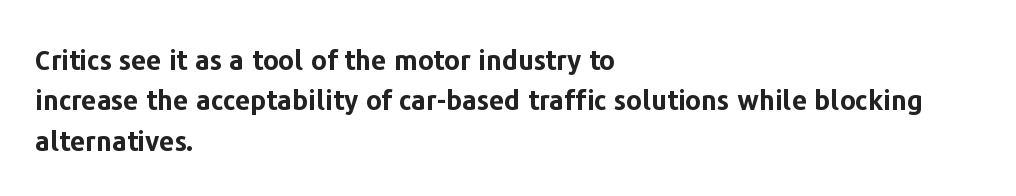
{"italic": "no", "bold": "yes", "underline": "no", "align": "left", "line_spacing": "normal", "line_spacing_ratio": 1.5, "letter_spacing": "normal", "letter_spacing_em": 0.0, "glyph_px": 27}
